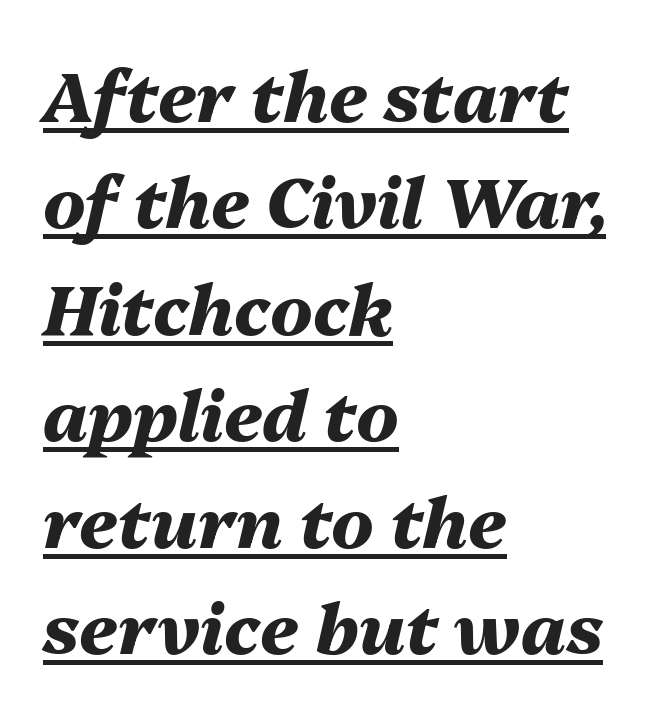
Italic: yes, the glyphs are oblique. Weight check: bold — yes, fully. The face used here appears with an underline applied. Reading down the column, the eye jumps a familiar distance to each next line.
